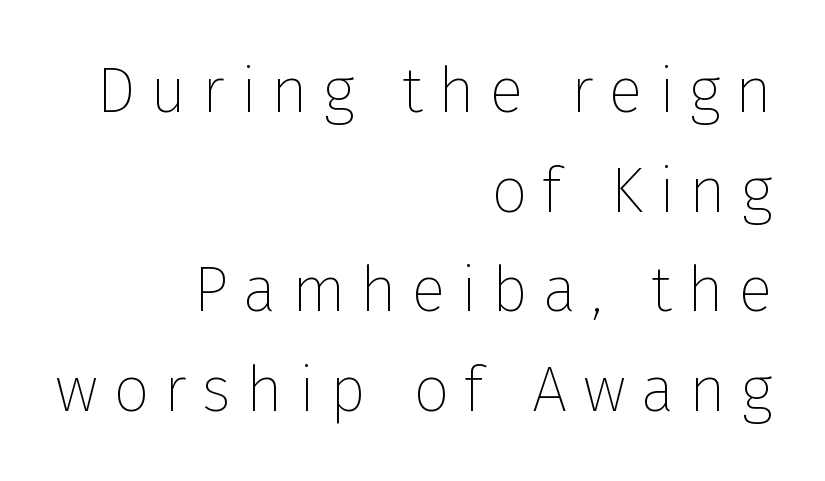
The image shows 63 px thin sans-serif type, upright; set right-aligned, normal line spacing (1.58x), unusually wide letter spacing (+0.24 em), not underlined; low stroke contrast and a medium x-height.
